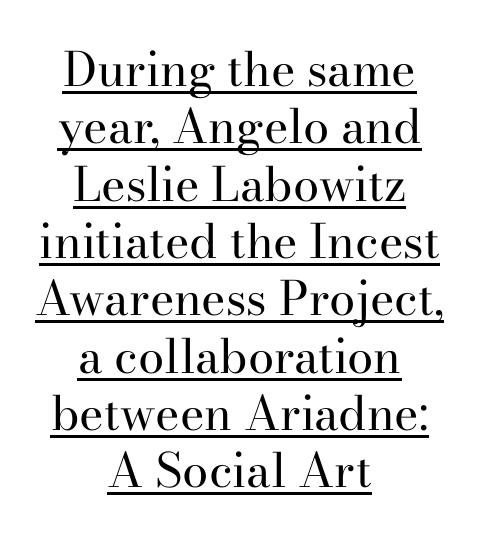
Examine the stroke ends and you'll spot serifs. Short note: letters normally spaced. A roman cut, with each character standing at attention. The sample's only ornament is a line tracing under the words. Which margin do the lines hug? Neither — every line sits in the middle. The face used here is proportionally spaced, like ordinary book or web type.
